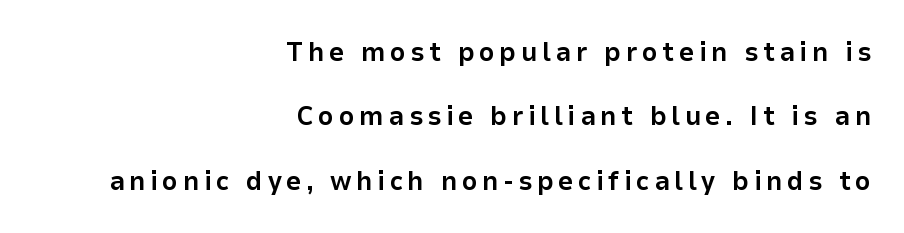
Q: Is the text bold? A: Yes.
Q: Is the text italic (slanted)? A: No, it is upright.
Q: Is the text underlined? A: No.
Q: How is the paragraph aligned? A: Right-aligned.
Q: Is the spacing between lines tight, normal or loose? A: Loose.
